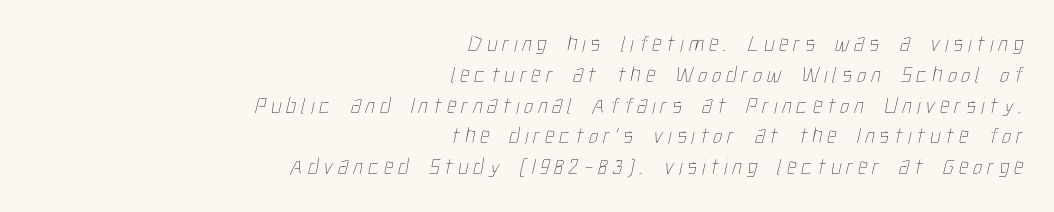
Q: Is the text bold? A: No.
Q: Is the text underlined? A: No.
Q: How is the paragraph aligned? A: Right-aligned.
Q: Is the spacing between letters normal or unusually wide? A: Unusually wide.
Q: Is the spacing between lines tight, normal or loose? A: Normal.
